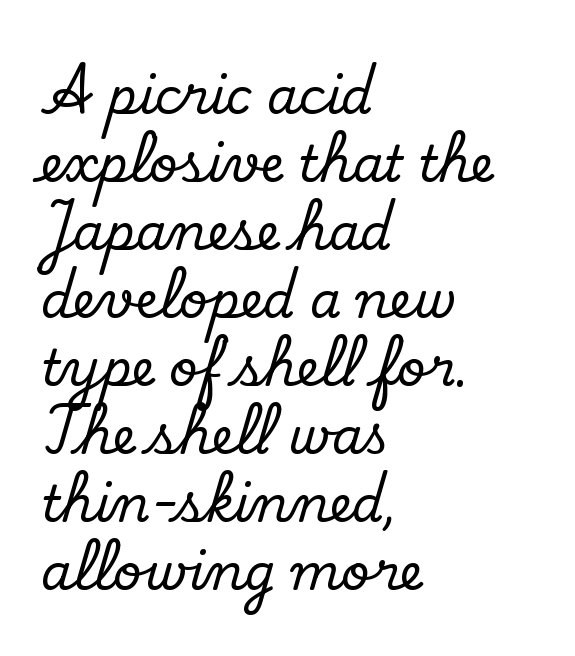
Q: Is the text italic (slanted)? A: Yes.
Q: Is the typeface a serif or a sans-serif typeface? A: Serif.
Q: Is the text underlined? A: No.
Q: How is the paragraph aligned? A: Left-aligned.
Q: Is the spacing between letters normal or unusually wide? A: Normal.
Q: Is the spacing between lines tight, normal or loose? A: Normal.
Q: Width (condensed, normal, or wide)? A: Normal.
Q: Stroke contrast? A: Low.
Q: x-height? A: Small.
Q: Monospaced? A: No.
